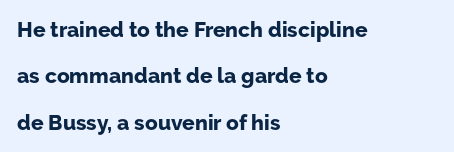
The image shows 21 px bold type, upright; set left-aligned, loose line spacing (2.21x), normal letter spacing, not underlined.
